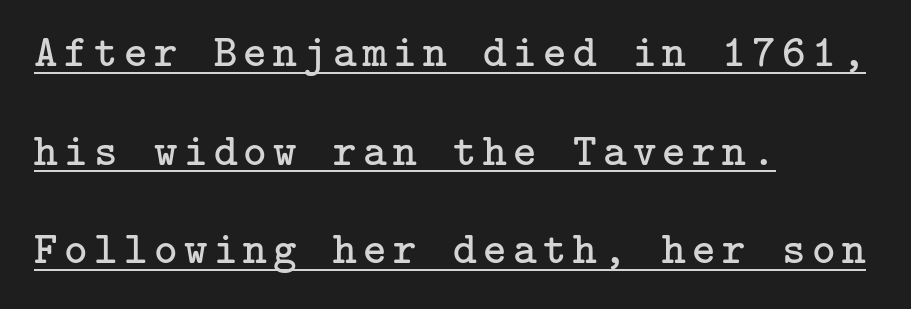
A great deal of white space separates one row of letters from the next. Honestly, the underline is the first thing you notice here. The axis of the letterforms is exactly vertical. Leftover space on each line is placed entirely after the last word. The rendering shows small feet on the letterforms — a serif design.
